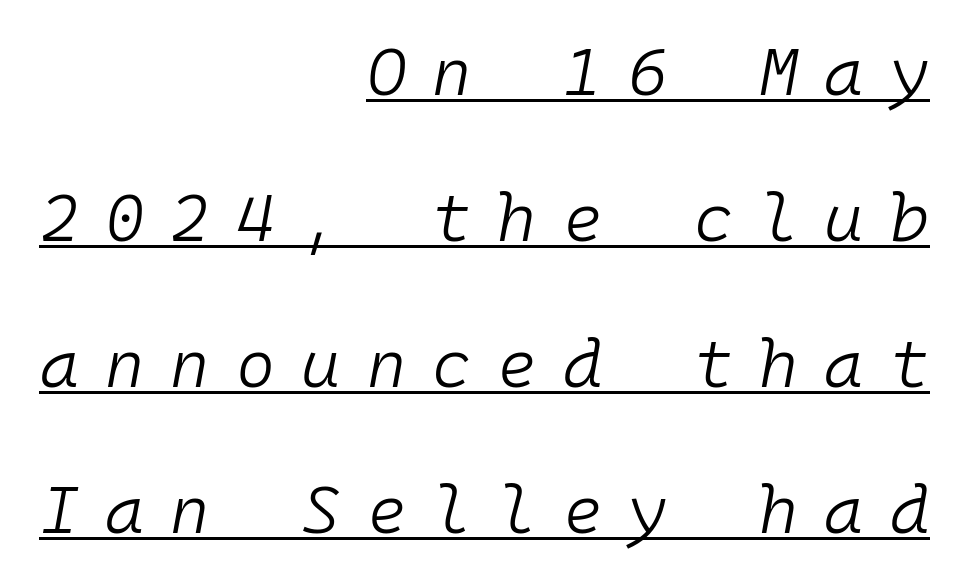
What's the leading like? Stretched, with rows far apart. Caption: face not bold, strokes unweighted. This sample has the even, mechanical cadence of fixed-width lettering. Words appear elongated and porous because spacing is wide. Is there an underline? Yes — a line sits under the letters. Does the lettering tilt? It does — this is italic.
